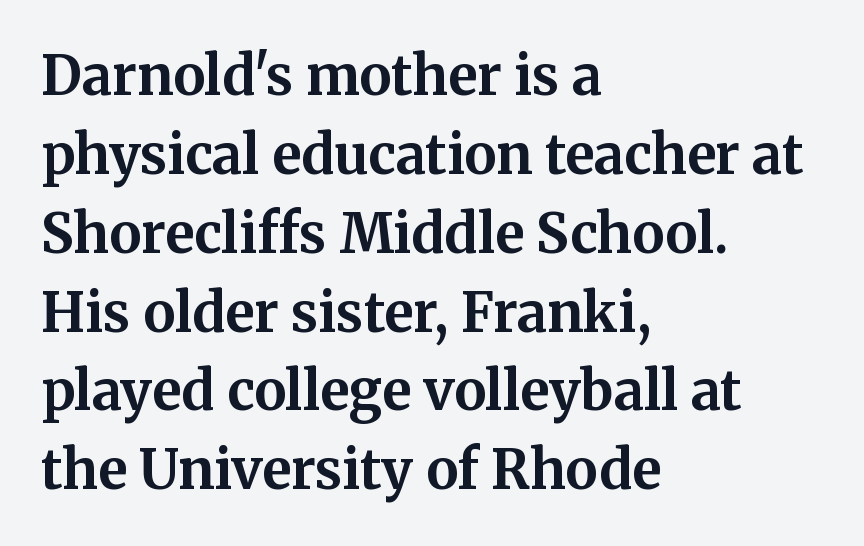
{"serif": "yes", "italic": "no", "bold": "yes", "weight": "bold", "width": "normal", "stroke_contrast": "medium", "x_height": "medium", "monospaced": "no", "underline": "no", "align": "left", "line_spacing": "normal", "line_spacing_ratio": 1.46, "letter_spacing": "normal", "letter_spacing_em": 0.0, "glyph_px": 54}
